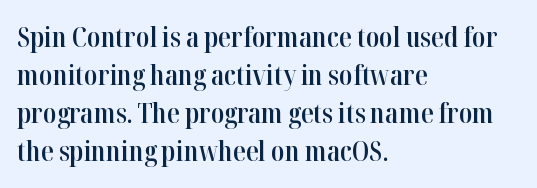
Q: Is the text bold? A: Semi-bold.
Q: Is the text italic (slanted)? A: No, it is upright.
Q: Is the typeface a serif or a sans-serif typeface? A: Serif.
Q: Is the text underlined? A: No.
Q: How is the paragraph aligned? A: Left-aligned.
Q: Is the spacing between letters normal or unusually wide? A: Normal.
Q: Is the spacing between lines tight, normal or loose? A: Normal.
Q: Width (condensed, normal, or wide)? A: Condensed.
Q: Stroke contrast? A: High.
Q: x-height? A: Medium.
Q: Monospaced? A: No.
